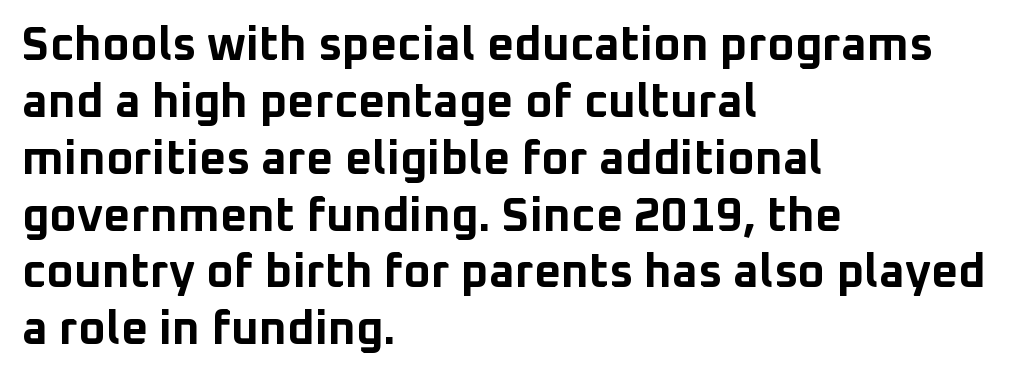
Q: Is the text bold? A: Yes.
Q: Is the text italic (slanted)? A: No, it is upright.
Q: Is the typeface a serif or a sans-serif typeface? A: Sans-serif.
Q: Is the text underlined? A: No.
Q: How is the paragraph aligned? A: Left-aligned.
Q: Is the spacing between letters normal or unusually wide? A: Normal.
Q: Width (condensed, normal, or wide)? A: Normal.
Q: Stroke contrast? A: Low.
Q: x-height? A: Medium.
Q: Monospaced? A: No.
